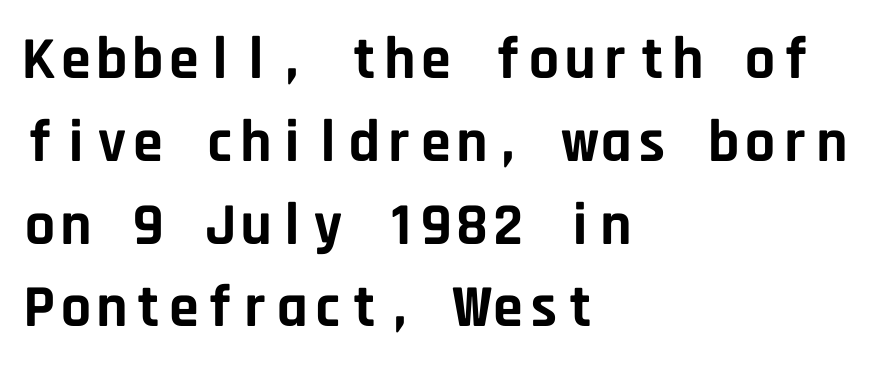
This sample keeps an unexceptional amount of space between lines. Are there feet on the stems? There aren't — it's a sans. This sample is left-justified, so line endings fall wherever the words run out. The string is rendered with underlining switched off. A typesetter would mark this as roman, not italic.
